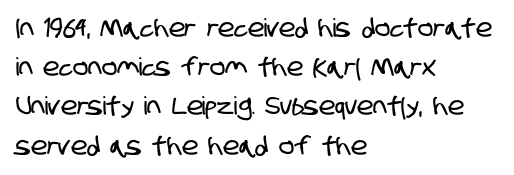
The image shows 25 px text type; set left-aligned, normal line spacing (1.57x), normal letter spacing, not underlined.
